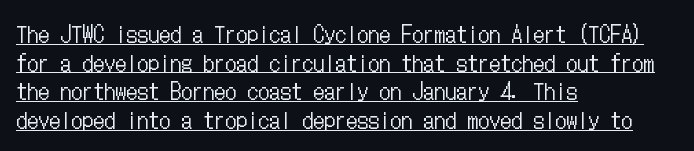
Students, observe the line beneath the letters — that is underlining. Line starts are locked; line ends wander. The vertical gap from one line to the next is medium. The lettering holds an erect, upright posture throughout. The passage shown has conventional tracking throughout. The letters look calm and open, with moderate or lighter stems.
